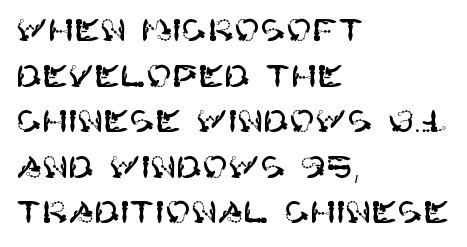
{"serif": "no", "italic": "no", "width": "normal", "stroke_contrast": "high", "x_height": "large", "underline": "no", "align": "left", "line_spacing": "normal", "line_spacing_ratio": 1.47, "letter_spacing": "normal", "letter_spacing_em": 0.0, "glyph_px": 31}
